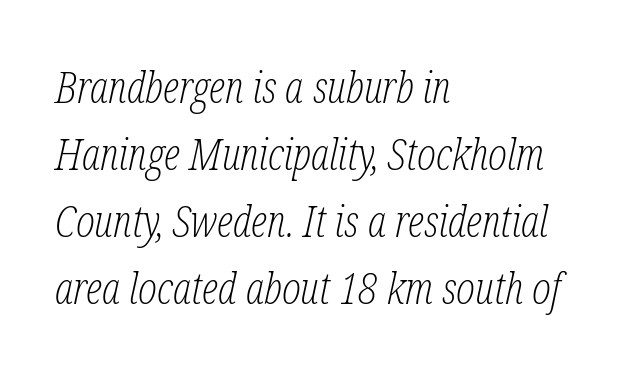
{"serif": "yes", "italic": "yes", "lean": "right", "slant_degrees": 12, "bold": "no", "weight": "light", "width": "condensed", "stroke_contrast": "low", "x_height": "medium", "monospaced": "no", "underline": "no", "align": "left", "line_spacing": "normal", "line_spacing_ratio": 1.52, "letter_spacing": "normal", "letter_spacing_em": 0.0, "glyph_px": 44}
